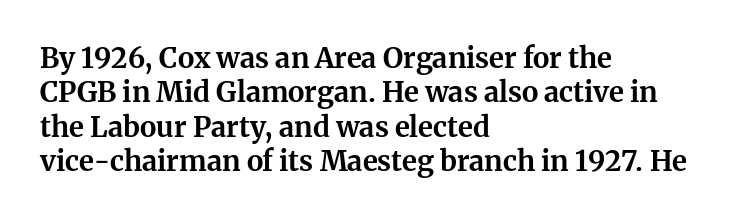
The image shows 28 px bold serif type, upright; set left-aligned, line spacing 1.23x, normal letter spacing, not underlined; medium stroke contrast and a medium x-height.
